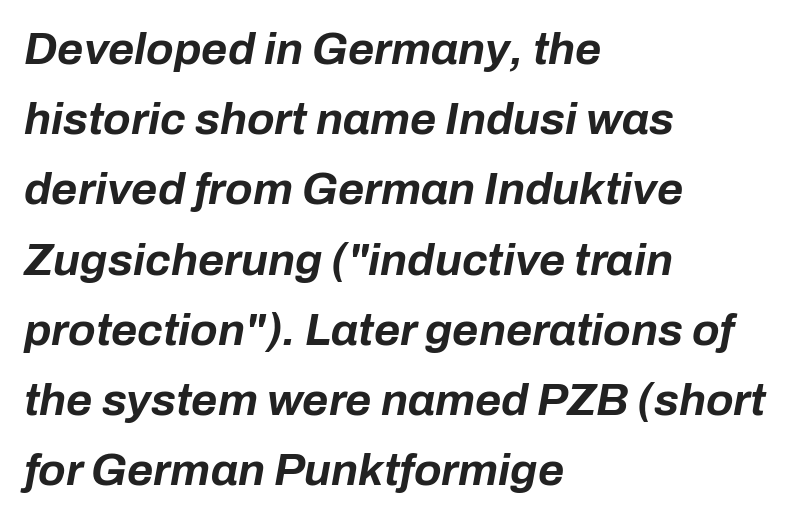
A clean baseline with only descenders dipping below it. Varying glyph widths throughout — classic text-font behaviour. Heavy, bold letterforms. The type is set solid horizontally, with unmodified tracking. Quick note: interline space is typical. When letters slant like this, we call the style italic.
